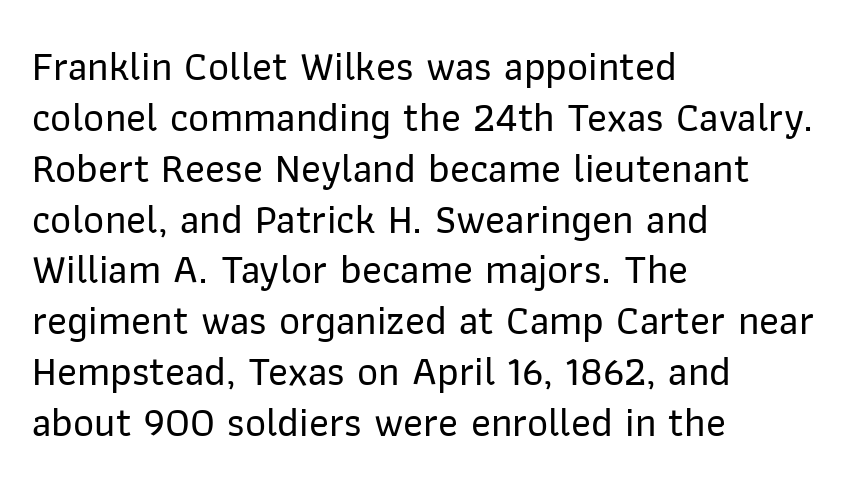
Just letters on the line, the space beneath them empty. A student would call this left alignment; a typographer would say flush left, rag right. Varying glyph widths throughout — classic text-font behaviour. Honestly, the letter spacing is just normal — you wouldn't notice it. The lettering stays uniformly vertical, giving the passage a roman look.
